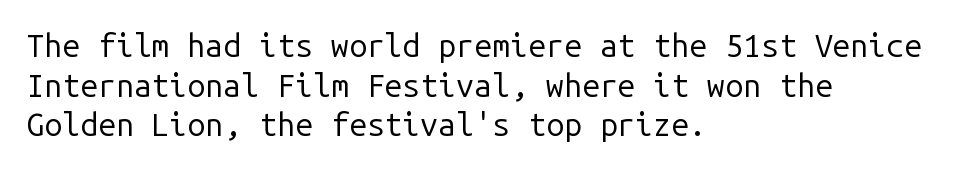
Type style note: lacks serifs. Spacing verdict: monospaced, one width for all characters. A classic flush-left, rag-right setting is used for this passage. Lines of text with bare space underneath. This reads as an unemphasized weight, regular at the heaviest.
